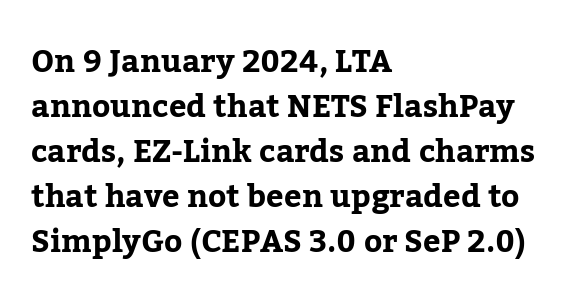
{"serif": "yes", "italic": "no", "bold": "yes", "weight": "bold", "width": "normal", "stroke_contrast": "low", "x_height": "medium", "monospaced": "no", "underline": "no", "align": "left", "line_spacing": "normal", "line_spacing_ratio": 1.45, "letter_spacing": "normal", "letter_spacing_em": 0.0, "glyph_px": 31}
